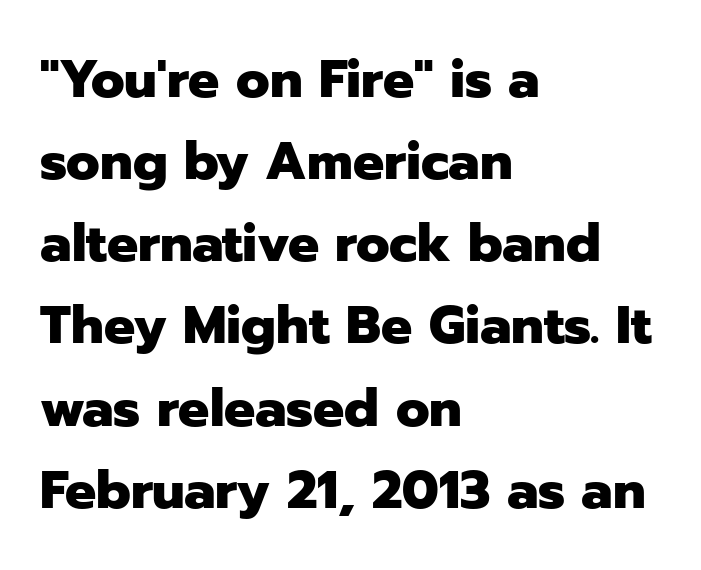
{"serif": "no", "italic": "no", "bold": "yes", "weight": "heavy", "width": "normal", "stroke_contrast": "low", "x_height": "medium", "monospaced": "no", "underline": "no", "align": "left", "line_spacing": "normal", "line_spacing_ratio": 1.58, "letter_spacing": "normal", "letter_spacing_em": 0.0, "glyph_px": 52}
